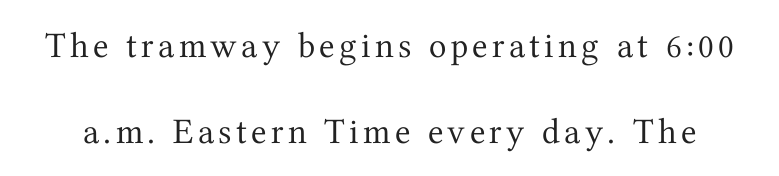
Beneath every word, the page is bare. Posture: straight, roman, zero tilt. Spacing verdict: proportional, widths tailored to each character. The passage shown is not bold in any degree. Is this a sans? No — the strokes have serifs. A great deal of white space separates one row of letters from the next.
